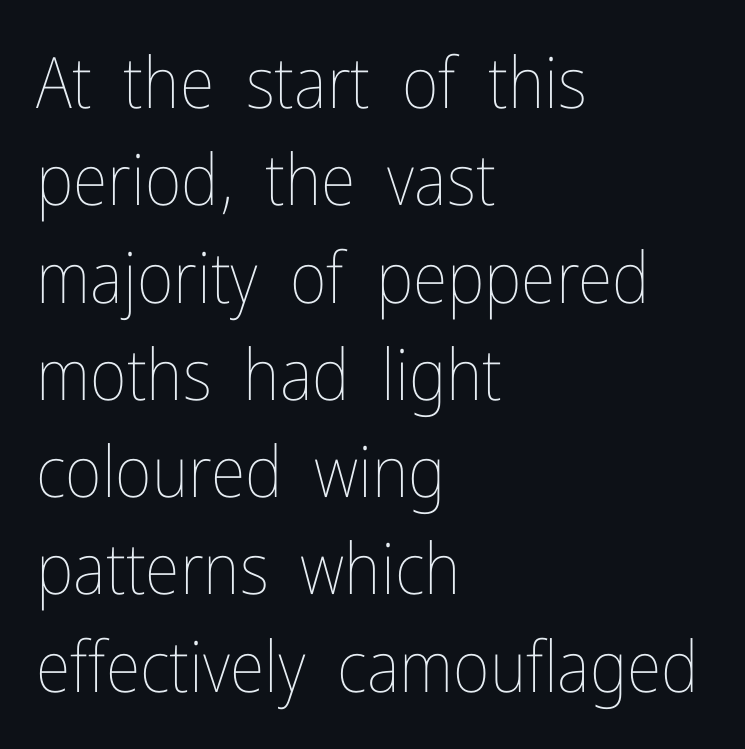
{"italic": "no", "bold": "no", "weight": "thin", "width": "condensed", "stroke_contrast": "low", "x_height": "medium", "monospaced": "no", "underline": "no", "align": "left", "line_spacing": "normal", "line_spacing_ratio": 1.37, "letter_spacing": "normal", "letter_spacing_em": 0.0, "glyph_px": 71}
